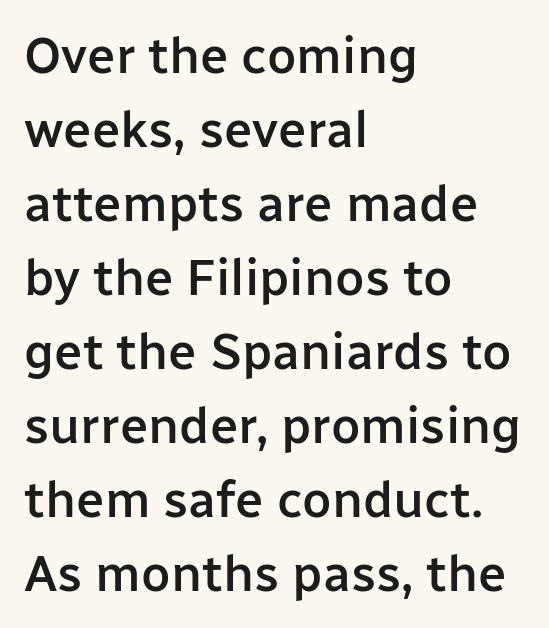
Q: Is the text bold? A: Semi-bold.
Q: Is the text italic (slanted)? A: No, it is upright.
Q: Is the typeface a serif or a sans-serif typeface? A: Sans-serif.
Q: Is the text underlined? A: No.
Q: How is the paragraph aligned? A: Left-aligned.
Q: Is the spacing between letters normal or unusually wide? A: Normal.
Q: Is the spacing between lines tight, normal or loose? A: Normal.
Q: Width (condensed, normal, or wide)? A: Normal.
Q: Stroke contrast? A: Low.
Q: x-height? A: Medium.
Q: Monospaced? A: No.
